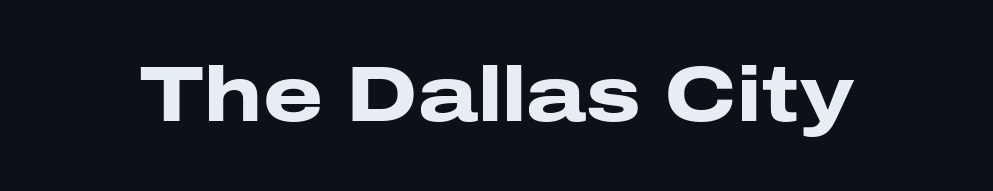
The image shows 77 px heavy, wide sans-serif type, upright; set normal letter spacing, not underlined; low stroke contrast and a medium x-height.
